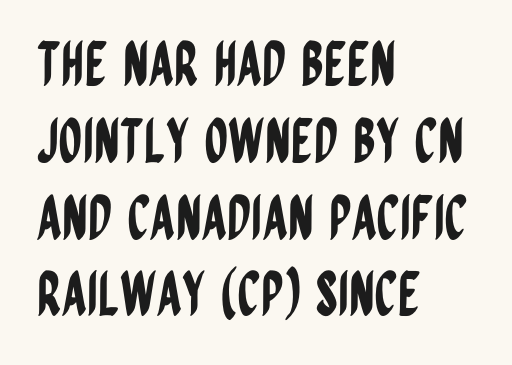
Q: Is the text italic (slanted)? A: No, it is upright.
Q: Is the typeface a serif or a sans-serif typeface? A: Sans-serif.
Q: Is the text underlined? A: No.
Q: How is the paragraph aligned? A: Left-aligned.
Q: Is the spacing between letters normal or unusually wide? A: Normal.
Q: Is the spacing between lines tight, normal or loose? A: Normal.
Q: Width (condensed, normal, or wide)? A: Condensed.
Q: Stroke contrast? A: Low.
Q: x-height? A: Large.
Q: Monospaced? A: No.
